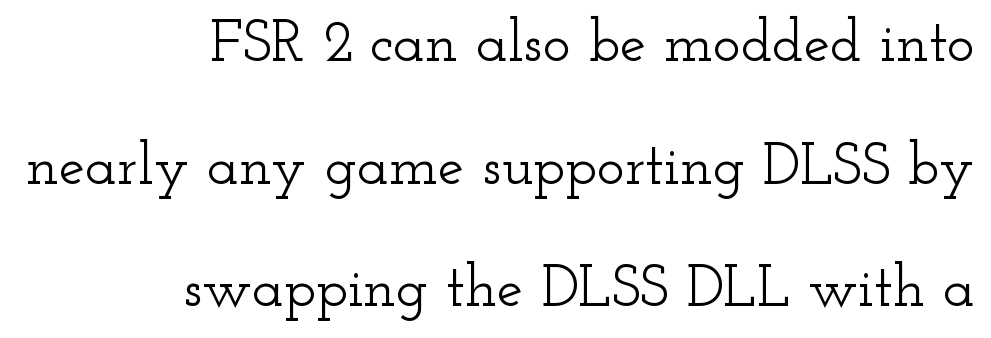
The image shows 59 px wide serif type, upright; set right-aligned, loose line spacing (2.08x), normal letter spacing, not underlined; low stroke contrast and a small x-height.
